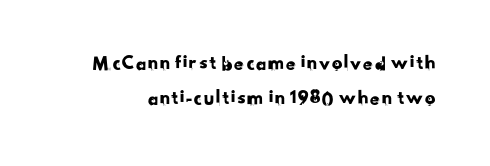
{"underline": "no", "line_spacing": "normal", "line_spacing_ratio": 1.67, "letter_spacing": "normal", "letter_spacing_em": 0.0, "glyph_px": 21}
